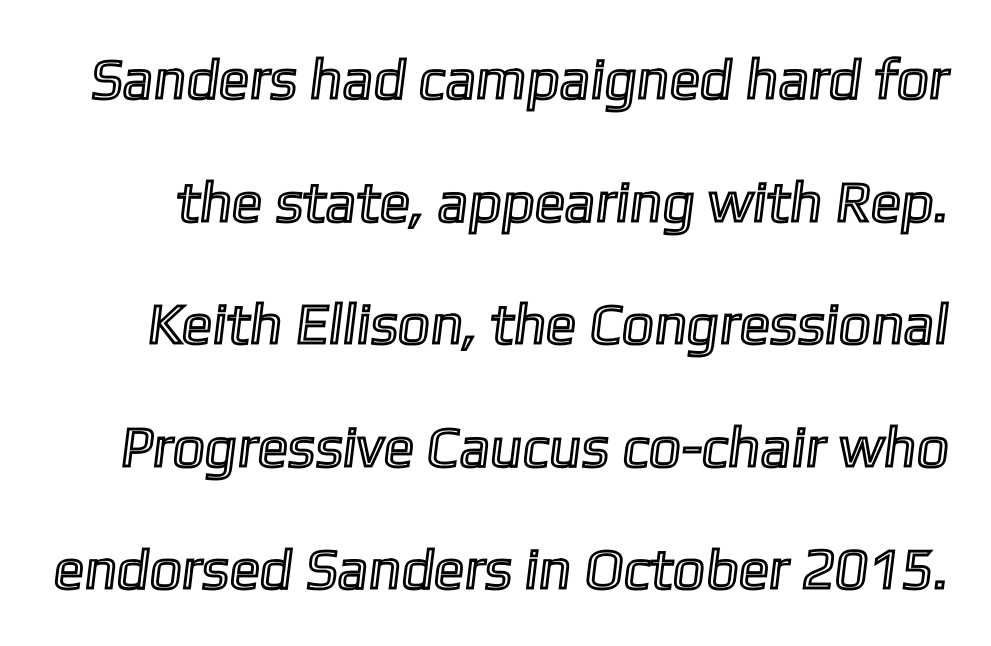
Q: Is the text underlined? A: No.
Q: Is the spacing between letters normal or unusually wide? A: Normal.
Q: Is the spacing between lines tight, normal or loose? A: Loose.
Q: Width (condensed, normal, or wide)? A: Normal.
Q: x-height? A: Medium.
Q: Monospaced? A: No.
